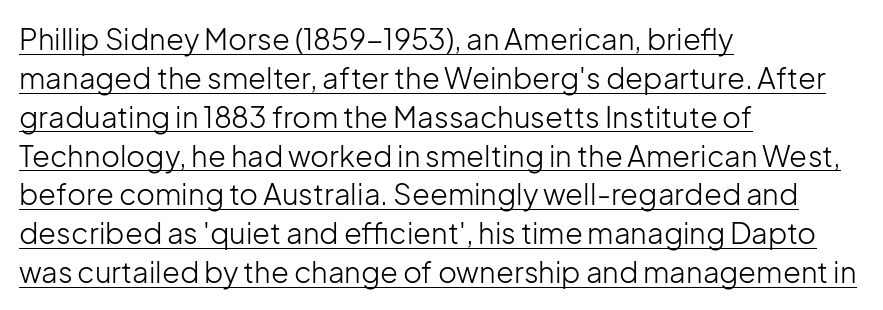
The image shows 29 px light sans-serif type, upright; set left-aligned, normal line spacing (1.34x), normal letter spacing, underlined; low stroke contrast and a medium x-height.
